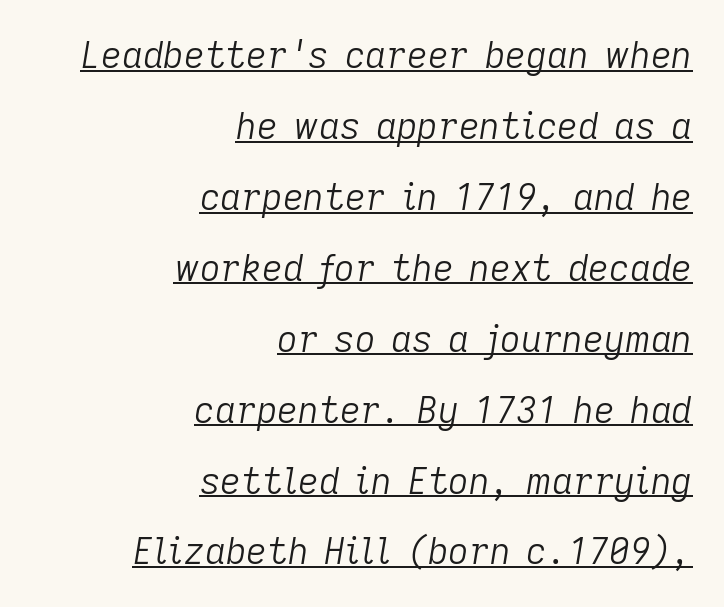
Q: Is the text bold? A: No.
Q: Is the text italic (slanted)? A: Yes, it leans right by about 9 degrees.
Q: Is the text underlined? A: Yes.
Q: How is the paragraph aligned? A: Right-aligned.
Q: Is the spacing between letters normal or unusually wide? A: Normal.
Q: Is the spacing between lines tight, normal or loose? A: Loose.
Q: Width (condensed, normal, or wide)? A: Normal.
Q: Stroke contrast? A: Low.
Q: x-height? A: Medium.
Q: Monospaced? A: No.
